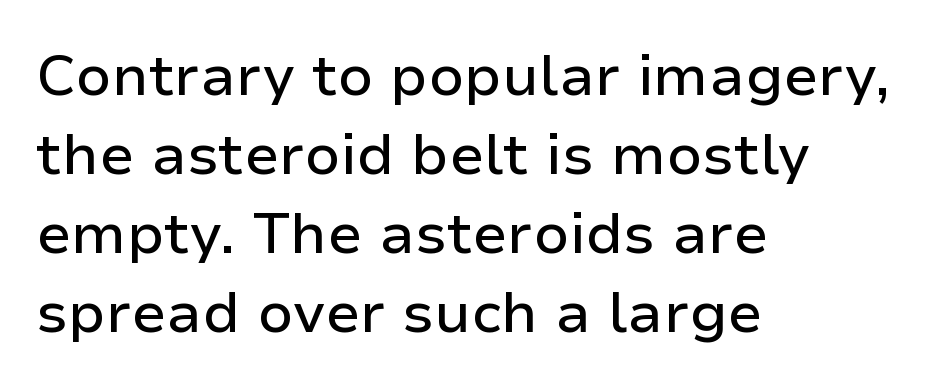
Q: Is the text italic (slanted)? A: No, it is upright.
Q: Is the typeface a serif or a sans-serif typeface? A: Sans-serif.
Q: Is the text underlined? A: No.
Q: How is the paragraph aligned? A: Left-aligned.
Q: Is the spacing between letters normal or unusually wide? A: Normal.
Q: Is the spacing between lines tight, normal or loose? A: Normal.
Q: Width (condensed, normal, or wide)? A: Normal.
Q: Stroke contrast? A: Low.
Q: x-height? A: Medium.
Q: Monospaced? A: No.
